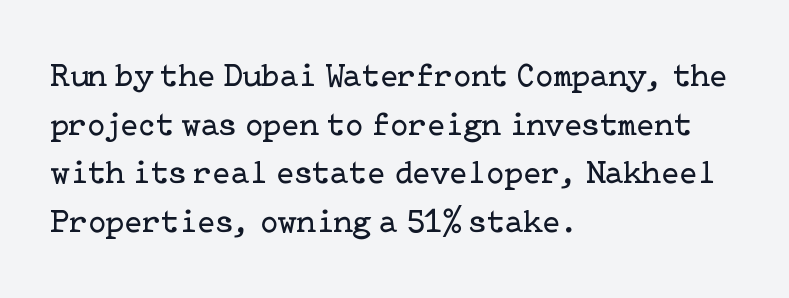
Q: Is the text bold? A: No.
Q: Is the text italic (slanted)? A: No, it is upright.
Q: Is the typeface a serif or a sans-serif typeface? A: Serif.
Q: Is the text underlined? A: No.
Q: How is the paragraph aligned? A: Left-aligned.
Q: Is the spacing between letters normal or unusually wide? A: Normal.
Q: Is the spacing between lines tight, normal or loose? A: Normal.
Q: Width (condensed, normal, or wide)? A: Normal.
Q: Stroke contrast? A: Low.
Q: x-height? A: Medium.
